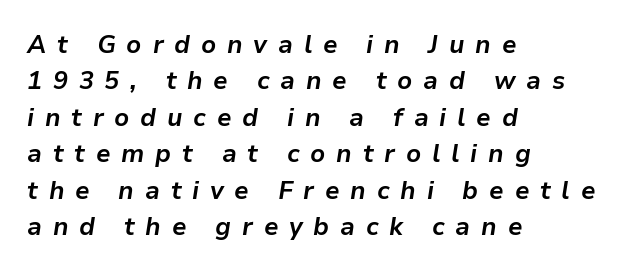
The image shows 25 px bold type, italic (leaning right); set left-aligned, normal line spacing (1.46x), unusually wide letter spacing (+0.43 em), not underlined.
